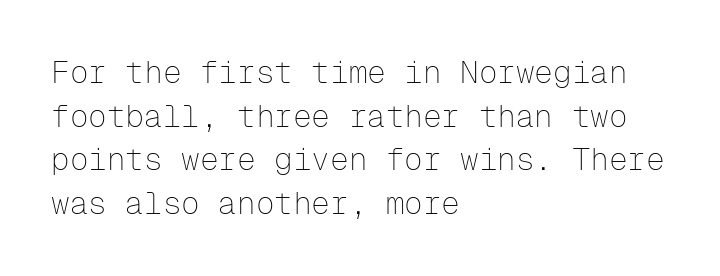
Q: Is the text bold? A: No.
Q: Is the text italic (slanted)? A: No, it is upright.
Q: Is the typeface a serif or a sans-serif typeface? A: Sans-serif.
Q: Is the text underlined? A: No.
Q: How is the paragraph aligned? A: Left-aligned.
Q: Is the spacing between letters normal or unusually wide? A: Normal.
Q: Is the spacing between lines tight, normal or loose? A: Normal.
Q: Width (condensed, normal, or wide)? A: Normal.
Q: Stroke contrast? A: Low.
Q: x-height? A: Medium.
Q: Monospaced? A: Yes.
